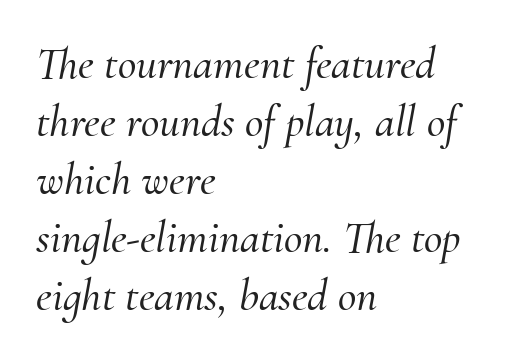
Q: Is the text italic (slanted)? A: Yes, it leans right by about 10 degrees.
Q: Is the typeface a serif or a sans-serif typeface? A: Serif.
Q: Is the text underlined? A: No.
Q: How is the paragraph aligned? A: Left-aligned.
Q: Is the spacing between letters normal or unusually wide? A: Normal.
Q: Is the spacing between lines tight, normal or loose? A: Normal.
Q: Width (condensed, normal, or wide)? A: Normal.
Q: Stroke contrast? A: Medium.
Q: x-height? A: Small.
Q: Monospaced? A: No.
